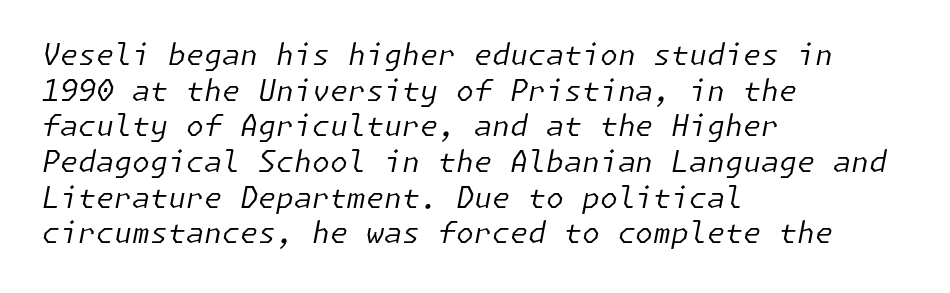
Q: Is the text bold? A: No.
Q: Is the text italic (slanted)? A: Yes, it leans right by about 11 degrees.
Q: Is the text underlined? A: No.
Q: How is the paragraph aligned? A: Left-aligned.
Q: Is the spacing between letters normal or unusually wide? A: Normal.
Q: Width (condensed, normal, or wide)? A: Normal.
Q: Stroke contrast? A: Low.
Q: x-height? A: Medium.
